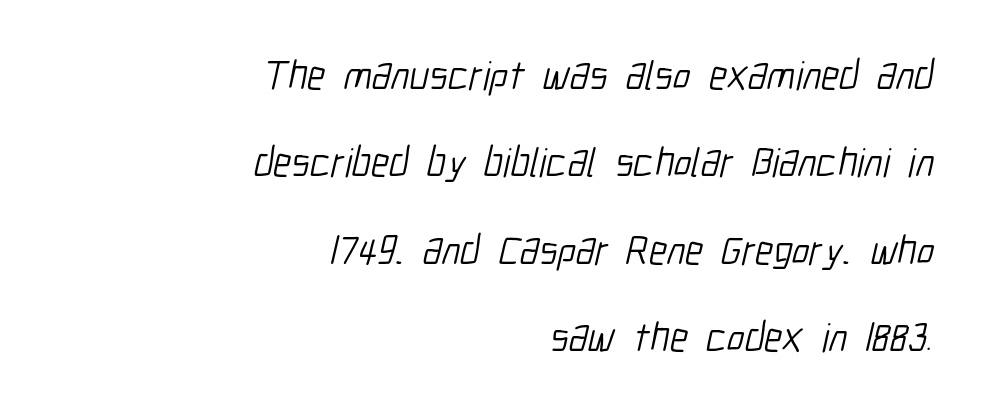
The image shows 41 px light, condensed sans-serif type; set right-aligned, loose line spacing (2.13x), normal letter spacing, not underlined; low stroke contrast and a medium x-height.
